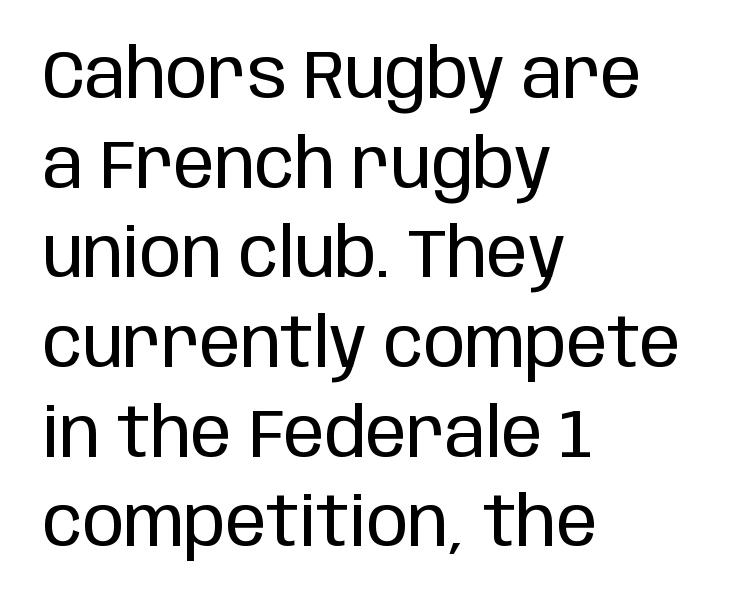
No extra tracking has been applied to these lines. Quick note: interline space is typical. Underline: absent. The typesetting does not lean heavy: it is not bold. Every row of glyphs begins at an identical x-position on the left.
